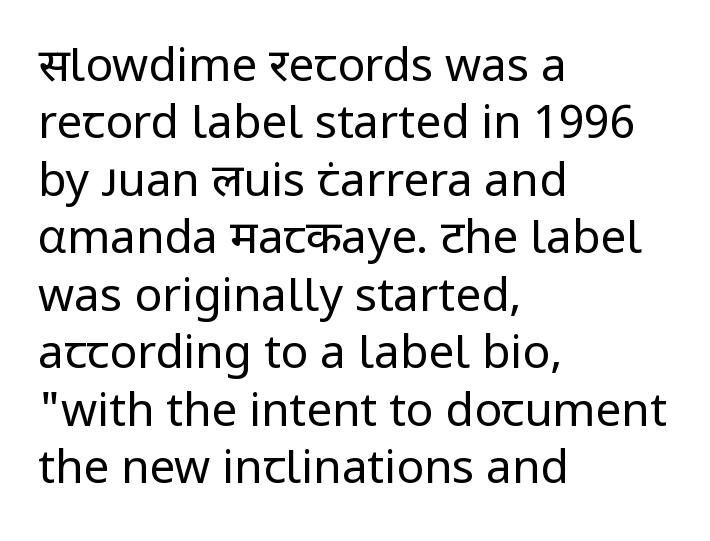
{"serif": "no", "italic": "no", "bold": "no", "weight": "regular", "width": "normal", "stroke_contrast": "low", "x_height": "medium", "monospaced": "no", "underline": "no", "align": "left", "line_spacing": "normal", "line_spacing_ratio": 1.25, "letter_spacing": "normal", "letter_spacing_em": 0.0, "glyph_px": 46}
